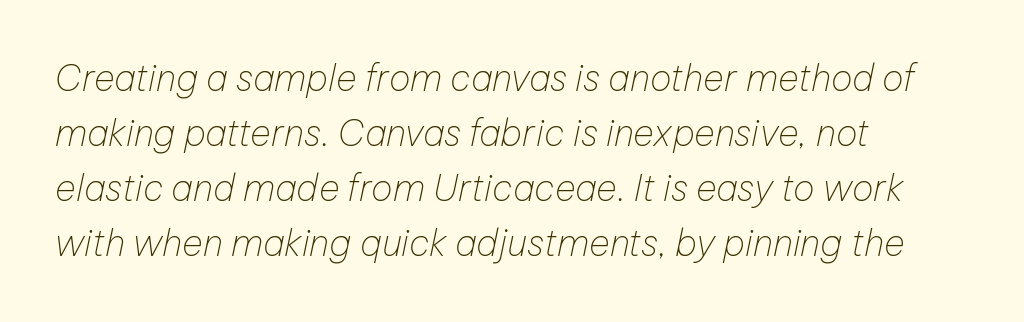
{"italic": "yes", "lean": "right", "slant_degrees": 12, "bold": "no", "weight": "thin", "width": "normal", "stroke_contrast": "low", "x_height": "medium", "monospaced": "no", "underline": "no", "align": "left", "line_spacing": "normal", "line_spacing_ratio": 1.53, "letter_spacing": "normal", "letter_spacing_em": 0.0, "glyph_px": 36}
